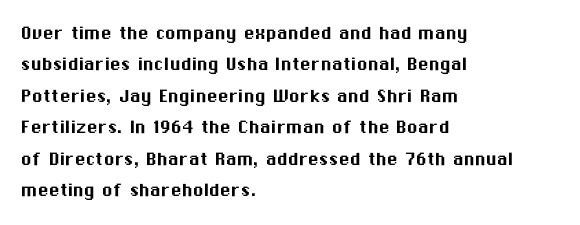
Q: Is the text italic (slanted)? A: No, it is upright.
Q: Is the text underlined? A: No.
Q: How is the paragraph aligned? A: Left-aligned.
Q: Is the spacing between letters normal or unusually wide? A: Normal.
Q: Is the spacing between lines tight, normal or loose? A: Normal.
